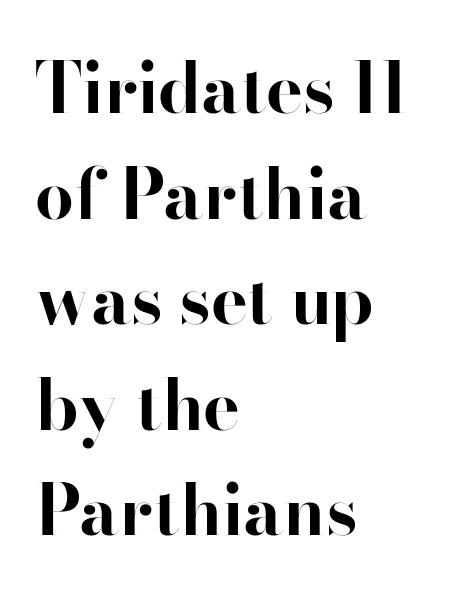
{"serif": "no", "italic": "no", "bold": "yes", "weight": "bold", "width": "normal", "stroke_contrast": "high", "x_height": "small", "monospaced": "no", "underline": "no", "align": "left", "line_spacing": "normal", "line_spacing_ratio": 1.53, "letter_spacing": "normal", "letter_spacing_em": 0.0, "glyph_px": 69}
